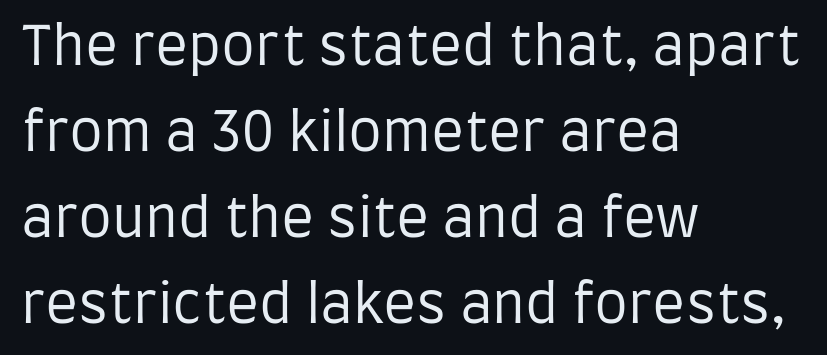
The image shows 54 px regular-weight, condensed sans-serif type, upright; set left-aligned, normal line spacing (1.59x), normal letter spacing, not underlined; low stroke contrast and a large x-height.
